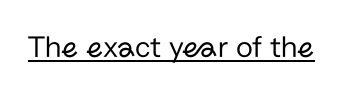
{"serif": "no", "italic": "no", "bold": "no", "weight": "regular", "width": "normal", "stroke_contrast": "low", "x_height": "medium", "monospaced": "no", "underline": "yes", "letter_spacing": "normal", "letter_spacing_em": 0.0, "glyph_px": 31}
